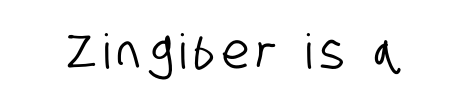
The letters advance in unequal steps, a hallmark of proportional type. The string is rendered with underlining switched off. Regarding serifs, this sample does without them.
